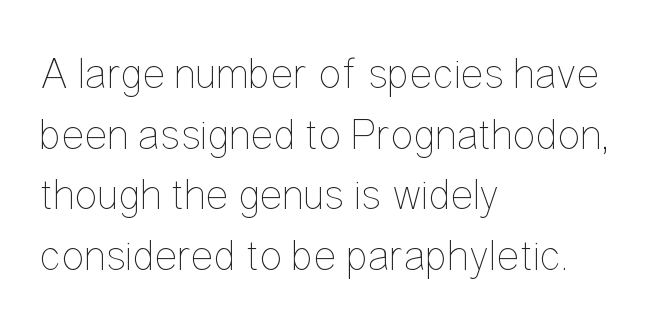
The image shows 43 px thin, condensed type, upright; set left-aligned, normal line spacing (1.41x), normal letter spacing, not underlined; low stroke contrast and a medium x-height.
